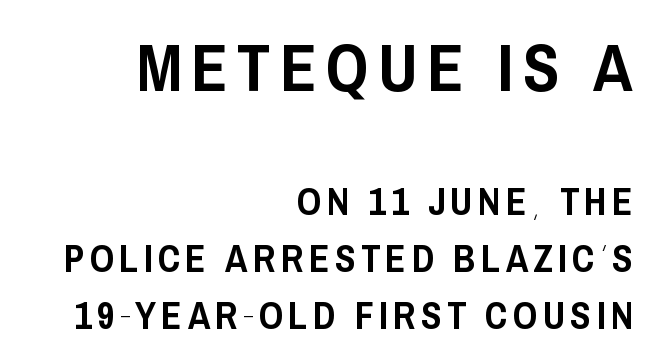
Q: Is the text italic (slanted)? A: No, it is upright.
Q: Is the typeface a serif or a sans-serif typeface? A: Sans-serif.
Q: Is the text underlined? A: No.
Q: How is the paragraph aligned? A: Right-aligned.
Q: Is the spacing between lines tight, normal or loose? A: Normal.
Q: Which block of text is set in a larger size, the first (top) or the second (bottom)? A: The first (top) one.
Q: Width (condensed, normal, or wide)? A: Condensed.
Q: Stroke contrast? A: Low.
Q: x-height? A: Large.
Q: Monospaced? A: No.
